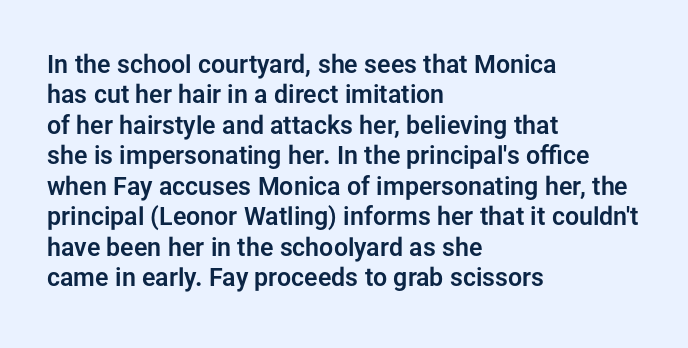
The image shows 25 px text type, upright; set left-aligned, line spacing 1.22x, normal letter spacing, not underlined.
